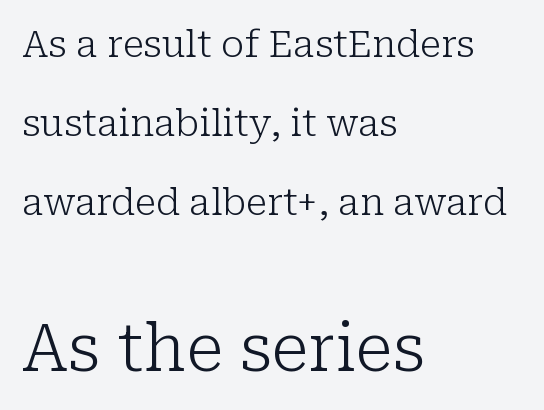
{"serif": "yes", "italic": "no", "bold": "no", "weight": "light", "width": "normal", "stroke_contrast": "low", "x_height": "medium", "monospaced": "no", "underline": "no", "align": "left", "line_spacing": "loose", "line_spacing_ratio": 2.13, "letter_spacing": "normal", "letter_spacing_em": 0.0, "larger_block": "second", "size_ratio": 1.76, "glyph_px": 65}
